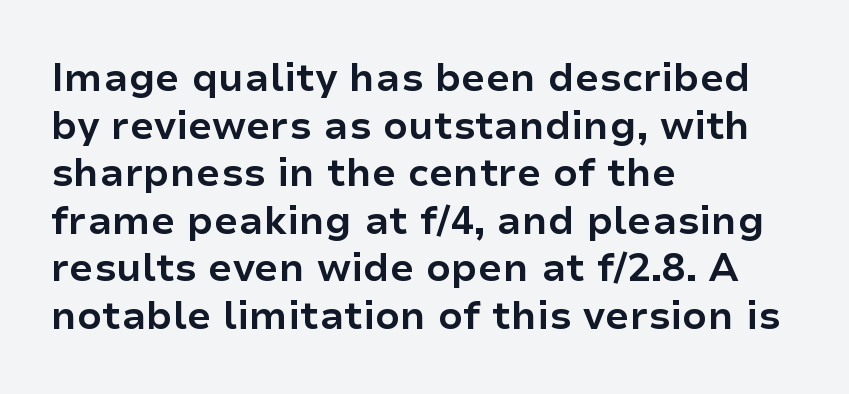
{"serif": "no", "italic": "no", "bold": "yes", "weight": "bold", "width": "normal", "stroke_contrast": "low", "x_height": "medium", "monospaced": "no", "underline": "no", "align": "left", "line_spacing_ratio": 1.22, "letter_spacing": "normal", "letter_spacing_em": 0.0, "glyph_px": 39}
